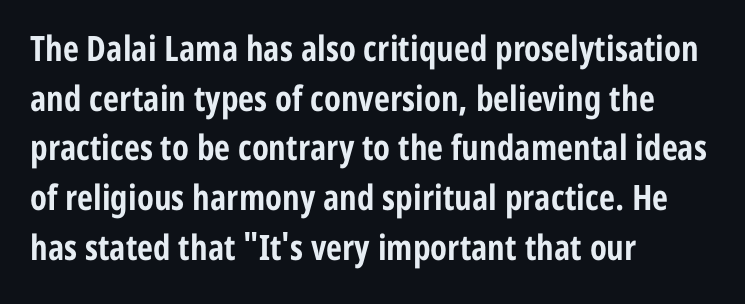
Q: Is the text bold? A: Yes.
Q: Is the text italic (slanted)? A: No, it is upright.
Q: Is the typeface a serif or a sans-serif typeface? A: Sans-serif.
Q: Is the text underlined? A: No.
Q: How is the paragraph aligned? A: Left-aligned.
Q: Is the spacing between letters normal or unusually wide? A: Normal.
Q: Is the spacing between lines tight, normal or loose? A: Normal.
Q: Width (condensed, normal, or wide)? A: Condensed.
Q: Stroke contrast? A: Low.
Q: x-height? A: Medium.
Q: Monospaced? A: No.
